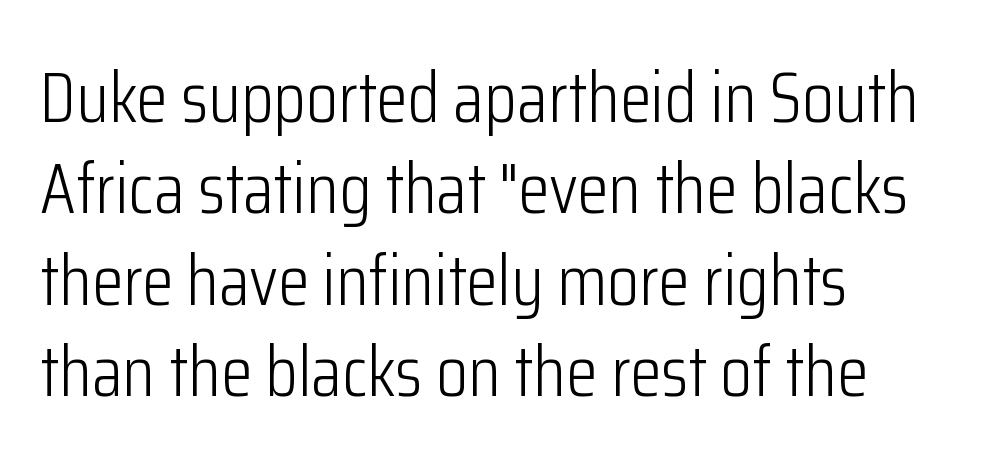
{"serif": "no", "italic": "no", "bold": "no", "weight": "light", "width": "condensed", "stroke_contrast": "low", "x_height": "medium", "monospaced": "no", "underline": "no", "align": "left", "line_spacing": "normal", "line_spacing_ratio": 1.27, "letter_spacing": "normal", "letter_spacing_em": 0.0, "glyph_px": 72}
